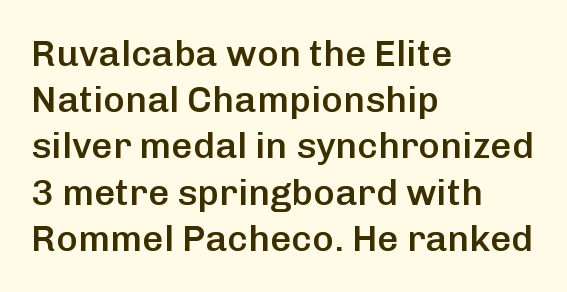
Q: Is the text bold? A: Semi-bold.
Q: Is the text italic (slanted)? A: No, it is upright.
Q: Is the typeface a serif or a sans-serif typeface? A: Sans-serif.
Q: Is the text underlined? A: No.
Q: How is the paragraph aligned? A: Left-aligned.
Q: Is the spacing between letters normal or unusually wide? A: Normal.
Q: Is the spacing between lines tight, normal or loose? A: Normal.
Q: Width (condensed, normal, or wide)? A: Normal.
Q: Stroke contrast? A: Low.
Q: x-height? A: Medium.
Q: Monospaced? A: No.
